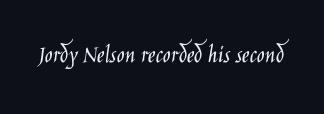
{"bold": "no", "underline": "no", "letter_spacing": "normal", "letter_spacing_em": 0.0, "glyph_px": 26}
